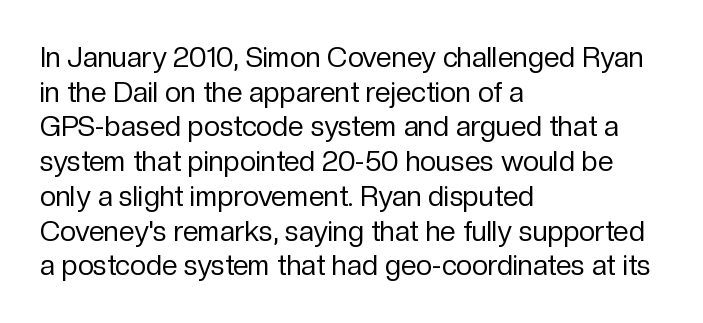
The image shows 28 px regular-weight sans-serif type, upright; set left-aligned, line spacing 1.24x, normal letter spacing, not underlined; low stroke contrast and a medium x-height.
